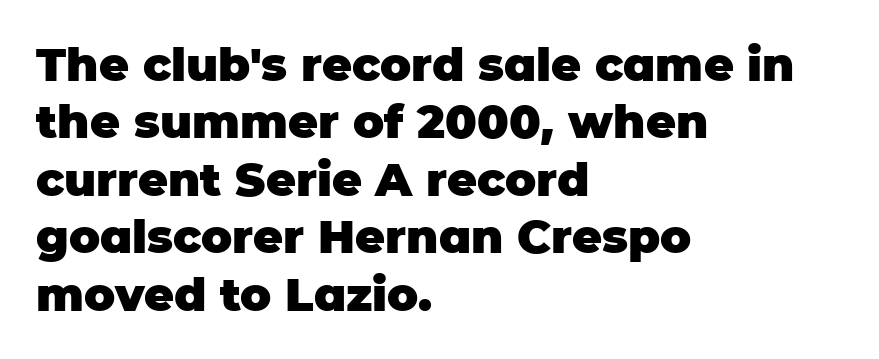
Q: Is the text bold? A: Yes.
Q: Is the text italic (slanted)? A: No, it is upright.
Q: Is the typeface a serif or a sans-serif typeface? A: Sans-serif.
Q: Is the text underlined? A: No.
Q: How is the paragraph aligned? A: Left-aligned.
Q: Is the spacing between letters normal or unusually wide? A: Normal.
Q: Is the spacing between lines tight, normal or loose? A: Normal.
Q: Width (condensed, normal, or wide)? A: Normal.
Q: Stroke contrast? A: Low.
Q: x-height? A: Large.
Q: Monospaced? A: No.
